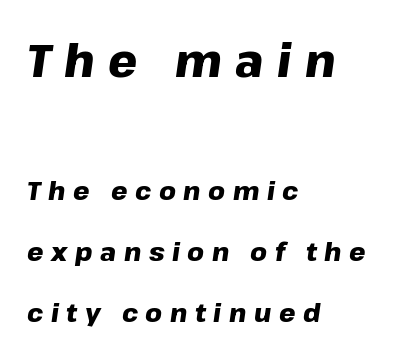
{"italic": "yes", "lean": "right", "slant_degrees": 8, "bold": "yes", "weight": "heavy", "width": "normal", "stroke_contrast": "low", "x_height": "medium", "monospaced": "no", "underline": "no", "align": "left", "line_spacing": "loose", "line_spacing_ratio": 2.35, "letter_spacing": "wide", "letter_spacing_em": 0.29, "larger_block": "first", "size_ratio": 1.77, "glyph_px": 46}
